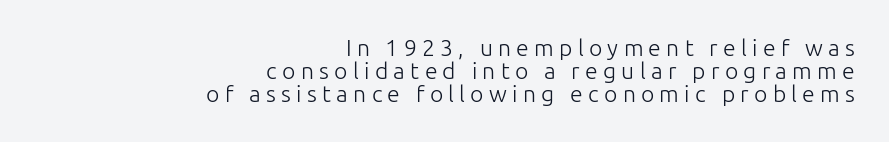
{"italic": "no", "bold": "no", "underline": "no", "align": "right", "line_spacing": "tight", "line_spacing_ratio": 0.99, "letter_spacing": "wide", "letter_spacing_em": 0.23, "glyph_px": 23}
